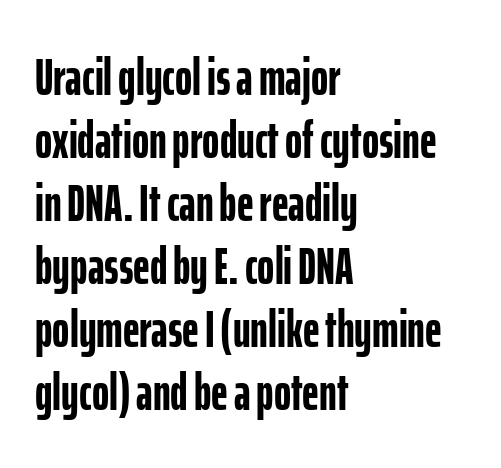
Q: Is the text bold? A: Yes.
Q: Is the text italic (slanted)? A: No, it is upright.
Q: Is the typeface a serif or a sans-serif typeface? A: Sans-serif.
Q: Is the text underlined? A: No.
Q: How is the paragraph aligned? A: Left-aligned.
Q: Is the spacing between letters normal or unusually wide? A: Normal.
Q: Width (condensed, normal, or wide)? A: Condensed.
Q: Stroke contrast? A: Low.
Q: x-height? A: Medium.
Q: Monospaced? A: No.
